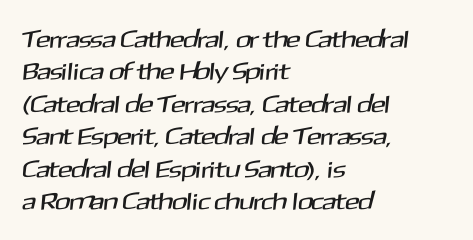
Notice how the passage keeps a crisp vertical edge on the left only. Descenders are the only things crossing below the line. Glyph-to-glyph distance matches everyday printed text. A normal amount of white space separates one row of letters from the next.
